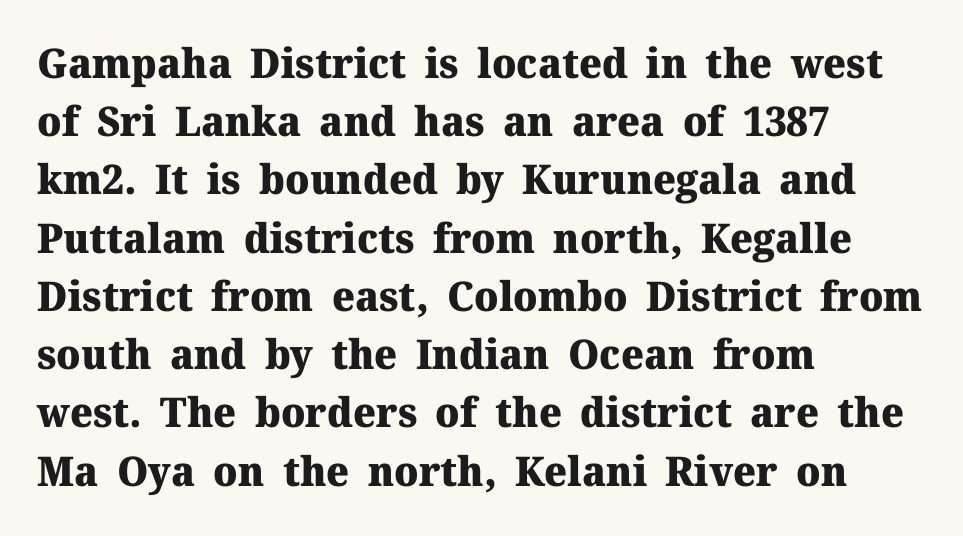
Q: Is the text bold? A: Yes.
Q: Is the text italic (slanted)? A: No, it is upright.
Q: Is the typeface a serif or a sans-serif typeface? A: Serif.
Q: Is the text underlined? A: No.
Q: How is the paragraph aligned? A: Left-aligned.
Q: Is the spacing between letters normal or unusually wide? A: Normal.
Q: Is the spacing between lines tight, normal or loose? A: Normal.
Q: Width (condensed, normal, or wide)? A: Normal.
Q: Stroke contrast? A: Medium.
Q: x-height? A: Medium.
Q: Monospaced? A: No.
